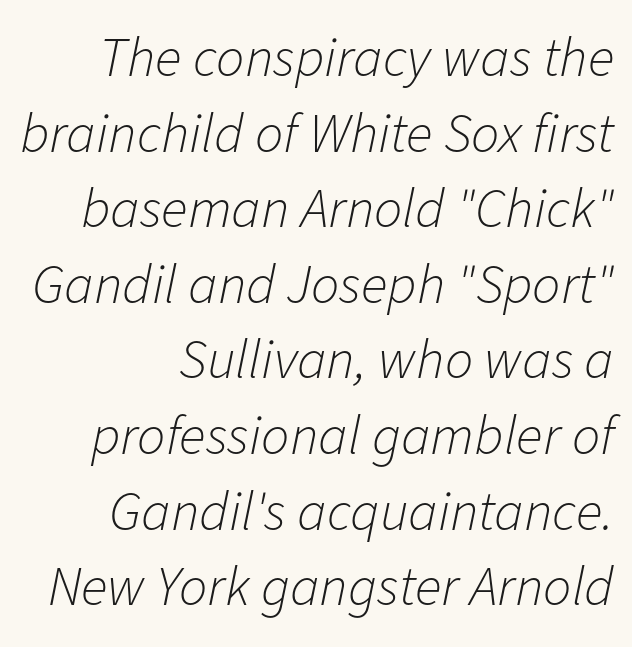
{"italic": "yes", "lean": "right", "slant_degrees": 11, "bold": "no", "weight": "light", "width": "normal", "stroke_contrast": "low", "x_height": "medium", "monospaced": "no", "underline": "no", "align": "right", "line_spacing": "normal", "line_spacing_ratio": 1.35, "letter_spacing": "normal", "letter_spacing_em": 0.0, "glyph_px": 56}
